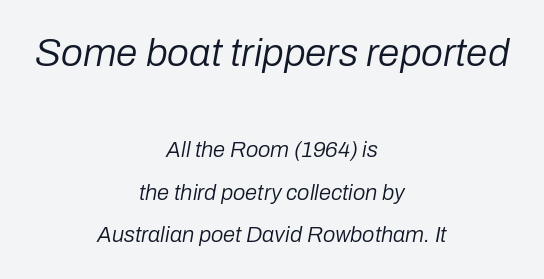
The passage shown is typed in a proportional face where columns would drift. The rendering keeps characters at their native spacing. What's the leading like? Stretched, with rows far apart. The initial chunk of copy outweighs the following chunk in type size.
